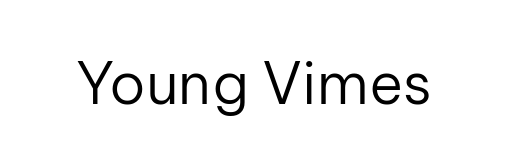
Compared with a typical body face, this is equally light or lighter still. Each letter keeps its own natural width here, so spacing adapts to shape. A typesetter would mark this as roman, not italic. I'd call this a sans setting — the letters go barefoot. Honestly, the letter spacing is just normal — you wouldn't notice it.
